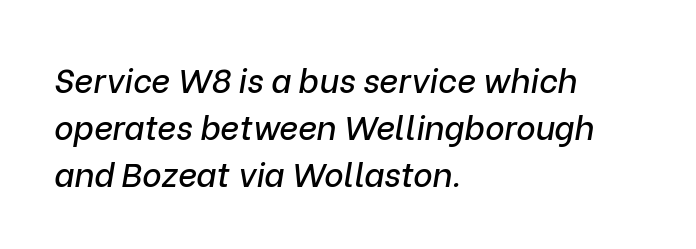
{"italic": "yes", "lean": "right", "slant_degrees": 9, "width": "normal", "stroke_contrast": "low", "x_height": "medium", "monospaced": "no", "underline": "no", "align": "left", "line_spacing": "normal", "line_spacing_ratio": 1.42, "letter_spacing": "normal", "letter_spacing_em": 0.0, "glyph_px": 33}
